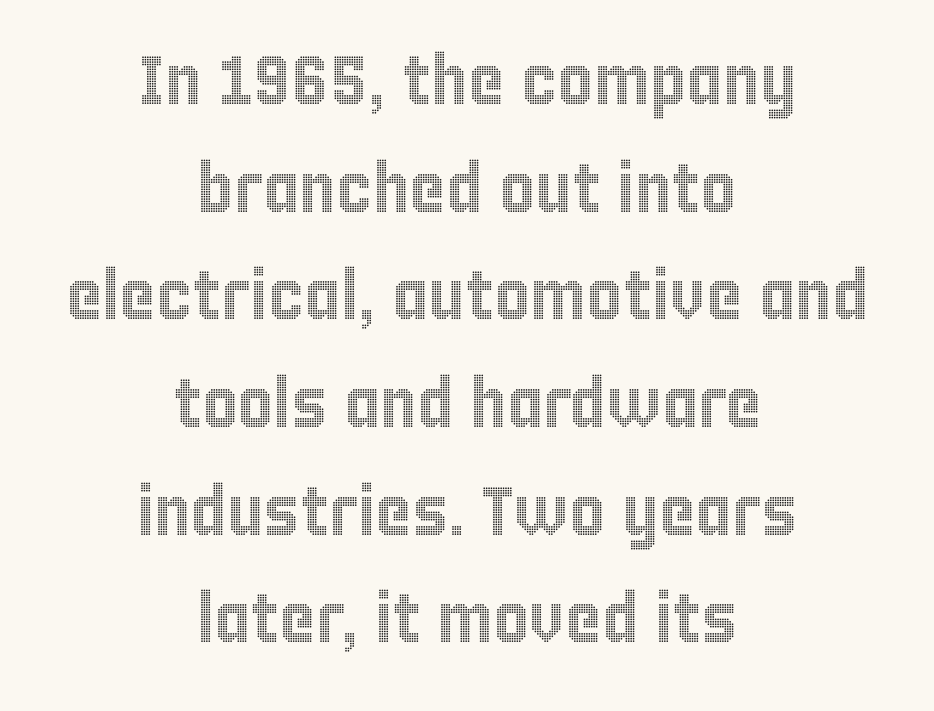
Q: Is the text italic (slanted)? A: No, it is upright.
Q: Is the text underlined? A: No.
Q: How is the paragraph aligned? A: Centered.
Q: Is the spacing between letters normal or unusually wide? A: Normal.
Q: Is the spacing between lines tight, normal or loose? A: Normal.
Q: Width (condensed, normal, or wide)? A: Condensed.
Q: x-height? A: Large.
Q: Monospaced? A: No.
